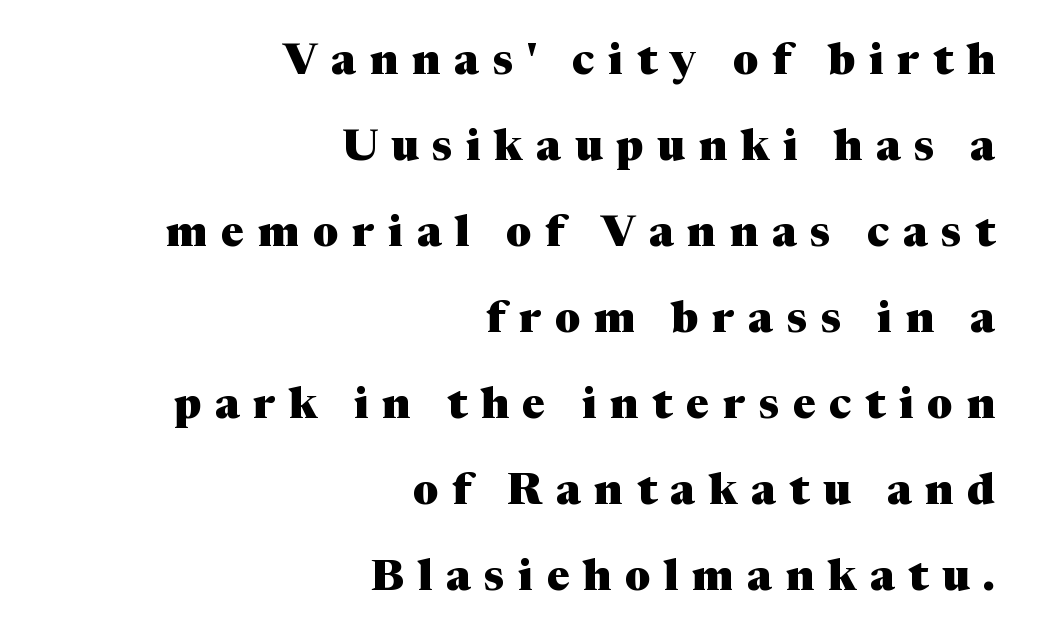
{"serif": "yes", "italic": "no", "bold": "yes", "weight": "heavy", "width": "normal", "stroke_contrast": "medium", "x_height": "medium", "monospaced": "no", "underline": "no", "align": "right", "line_spacing": "loose", "line_spacing_ratio": 2.0, "letter_spacing": "wide", "letter_spacing_em": 0.32, "glyph_px": 43}
